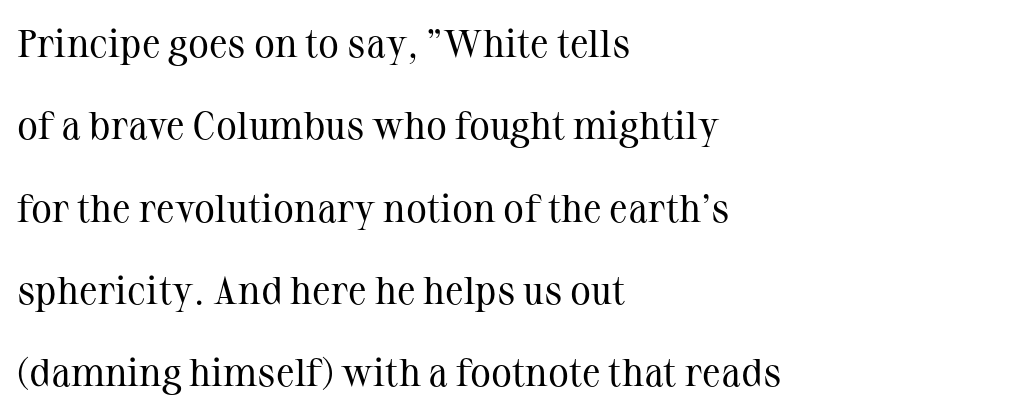
The image shows 39 px regular-weight serif type, upright; set left-aligned, loose line spacing (2.11x), normal letter spacing, not underlined; medium stroke contrast and a medium x-height.
